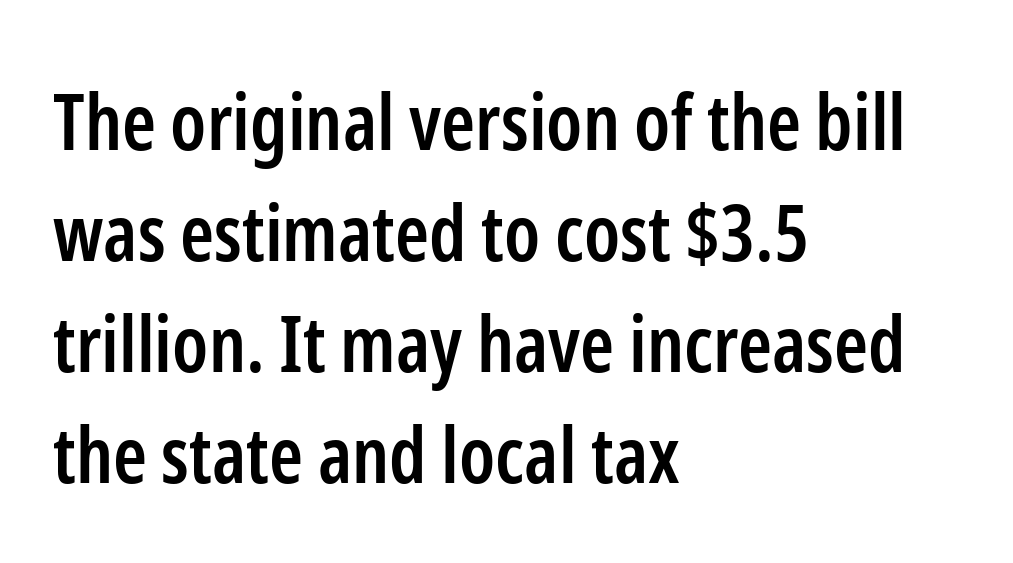
The image shows 77 px semibold, condensed sans-serif type, upright; set left-aligned, normal line spacing (1.44x), normal letter spacing, not underlined; low stroke contrast and a medium x-height.
